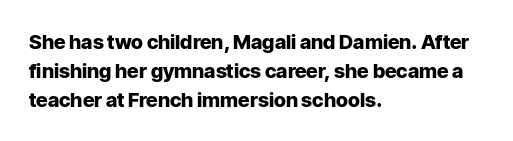
Q: Is the text bold? A: Yes.
Q: Is the text italic (slanted)? A: No, it is upright.
Q: Is the text underlined? A: No.
Q: How is the paragraph aligned? A: Left-aligned.
Q: Is the spacing between letters normal or unusually wide? A: Normal.
Q: Is the spacing between lines tight, normal or loose? A: Normal.
